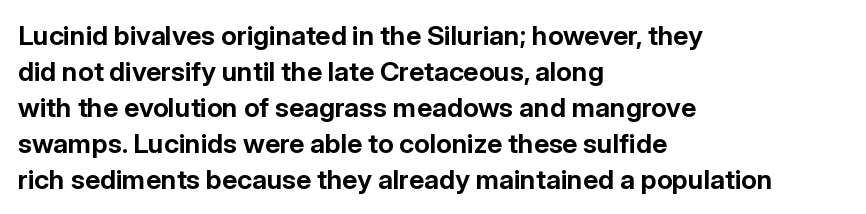
The image shows 27 px bold type, upright; set left-aligned, normal line spacing (1.33x), normal letter spacing, not underlined.
